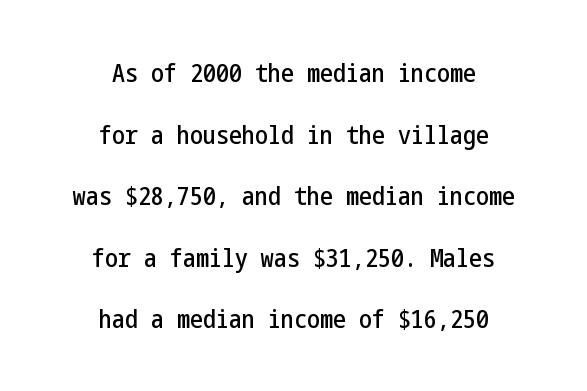
{"italic": "no", "underline": "no", "align": "center", "line_spacing": "loose", "line_spacing_ratio": 2.37, "letter_spacing": "normal", "letter_spacing_em": 0.0, "glyph_px": 26}
